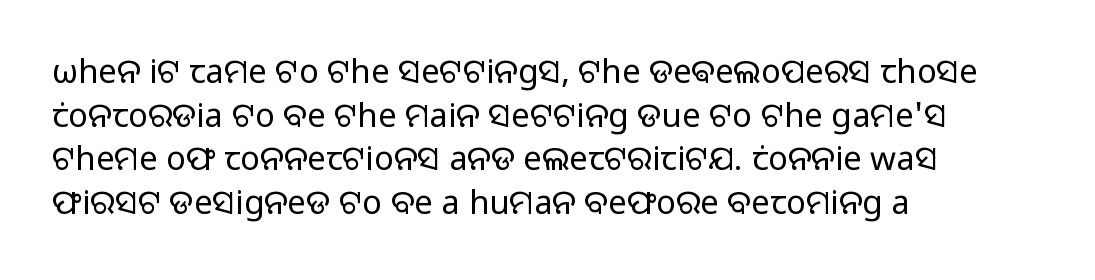
Q: Is the text bold? A: No.
Q: Is the text italic (slanted)? A: No, it is upright.
Q: Is the typeface a serif or a sans-serif typeface? A: Sans-serif.
Q: Is the text underlined? A: No.
Q: How is the paragraph aligned? A: Left-aligned.
Q: Is the spacing between letters normal or unusually wide? A: Normal.
Q: Is the spacing between lines tight, normal or loose? A: Normal.
Q: Width (condensed, normal, or wide)? A: Normal.
Q: Stroke contrast? A: Low.
Q: x-height? A: Medium.
Q: Monospaced? A: No.
